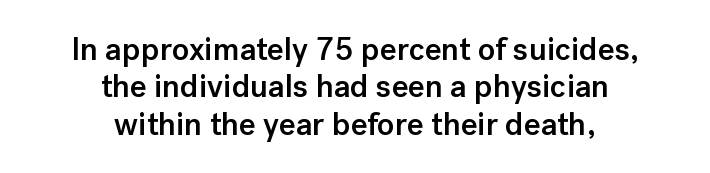
The letters stand straight up with perfectly vertical stems. Here the designer chose a conventional face with non-uniform glyph widths. This rendering uses center alignment, leaving both contours irregular but symmetric. The horizontal fit of the characters is conventional and even. A clean baseline with only descenders dipping below it. The strokes are fattened partway — semibold, not bold.
